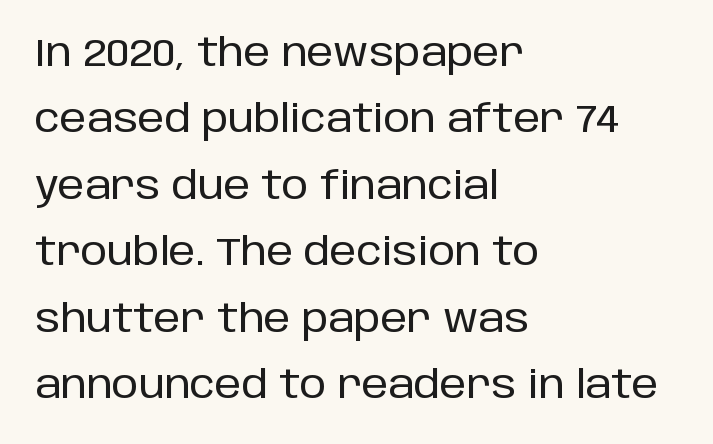
{"serif": "no", "italic": "no", "width": "normal", "stroke_contrast": "low", "x_height": "large", "monospaced": "no", "underline": "no", "align": "left", "line_spacing_ratio": 1.75, "letter_spacing": "normal", "letter_spacing_em": 0.0, "glyph_px": 38}
